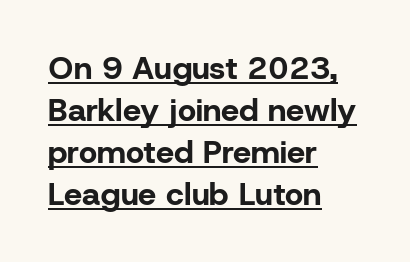
Q: Is the text bold? A: Yes.
Q: Is the text italic (slanted)? A: No, it is upright.
Q: Is the typeface a serif or a sans-serif typeface? A: Sans-serif.
Q: Is the text underlined? A: Yes.
Q: How is the paragraph aligned? A: Left-aligned.
Q: Is the spacing between letters normal or unusually wide? A: Normal.
Q: Is the spacing between lines tight, normal or loose? A: Normal.
Q: Width (condensed, normal, or wide)? A: Normal.
Q: Stroke contrast? A: Low.
Q: x-height? A: Medium.
Q: Monospaced? A: No.
